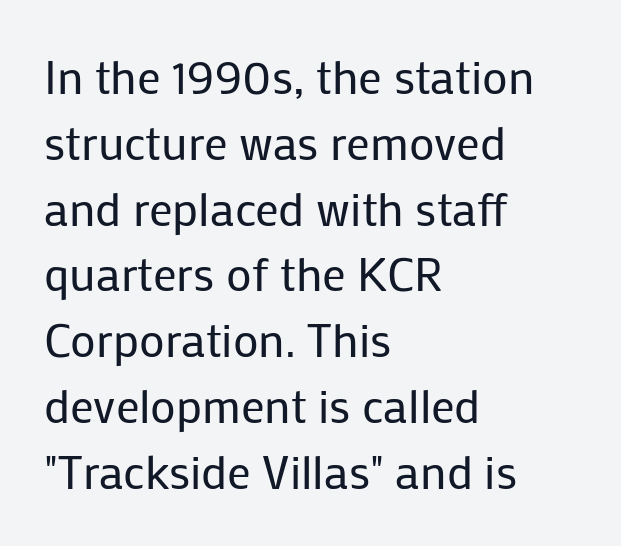
The designer went with a sans here, leaving each stem footless. Characters follow at the spacing the type designer built in. Rows of type keep a routine distance in the vertical direction. A quiet, ordinary-to-light weight characterises the typeface. Italic? Not at all — the glyphs are vertical.
